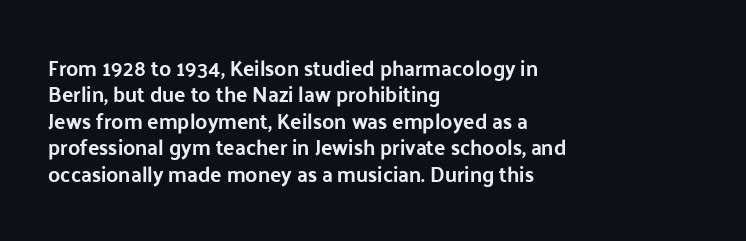
Q: Is the text italic (slanted)? A: No, it is upright.
Q: Is the text underlined? A: No.
Q: How is the paragraph aligned? A: Left-aligned.
Q: Is the spacing between letters normal or unusually wide? A: Normal.
Q: Is the spacing between lines tight, normal or loose? A: Normal.
